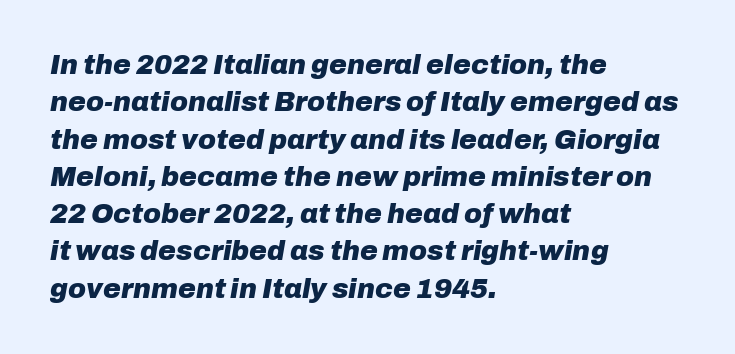
{"italic": "yes", "lean": "right", "slant_degrees": 10, "bold": "yes", "underline": "no", "align": "left", "line_spacing": "normal", "line_spacing_ratio": 1.38, "letter_spacing": "normal", "letter_spacing_em": 0.0, "glyph_px": 27}
